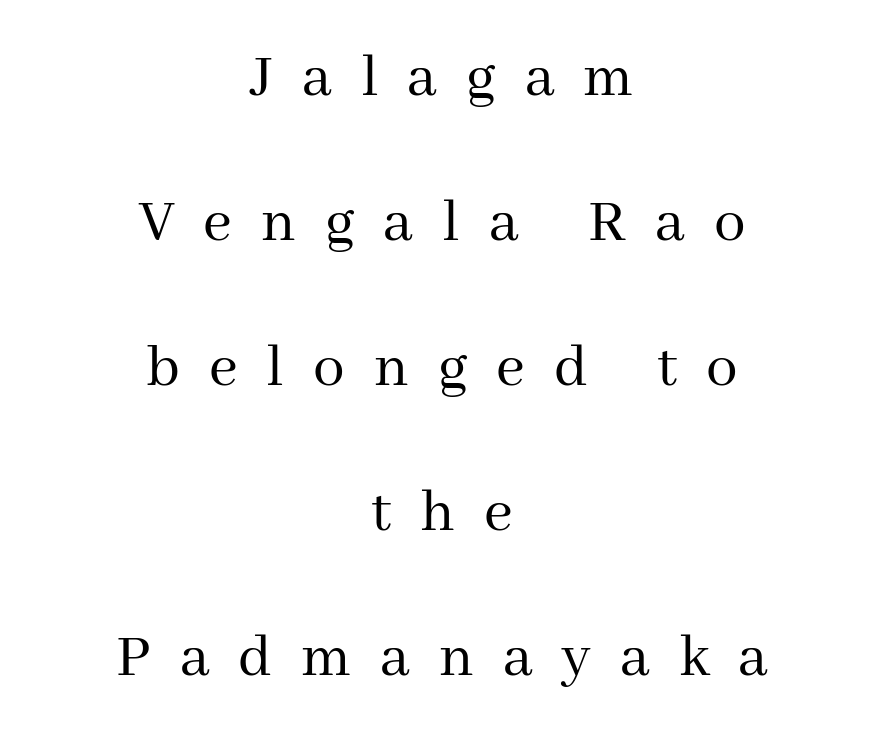
{"serif": "yes", "italic": "no", "bold": "no", "weight": "regular", "width": "normal", "stroke_contrast": "medium", "x_height": "medium", "monospaced": "no", "underline": "no", "align": "center", "line_spacing": "loose", "line_spacing_ratio": 2.3, "letter_spacing": "wide", "letter_spacing_em": 0.46, "glyph_px": 63}
